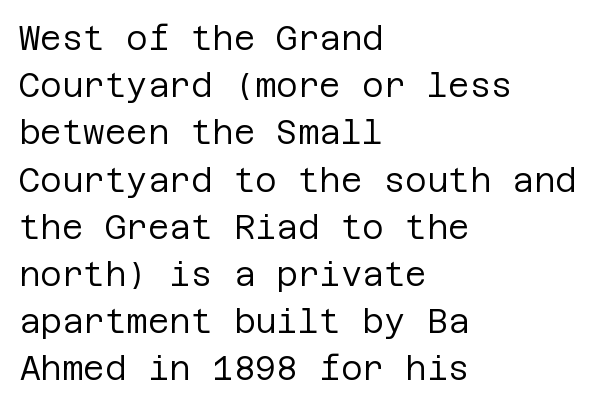
Q: Is the text bold? A: No.
Q: Is the text italic (slanted)? A: No, it is upright.
Q: Is the typeface a serif or a sans-serif typeface? A: Sans-serif.
Q: Is the text underlined? A: No.
Q: How is the paragraph aligned? A: Left-aligned.
Q: Is the spacing between letters normal or unusually wide? A: Normal.
Q: Is the spacing between lines tight, normal or loose? A: Normal.
Q: Width (condensed, normal, or wide)? A: Normal.
Q: Stroke contrast? A: Low.
Q: x-height? A: Large.
